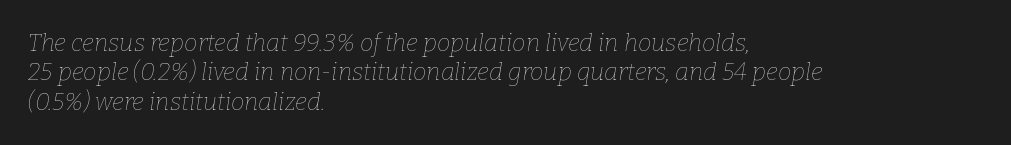
Q: Is the text bold? A: No.
Q: Is the text italic (slanted)? A: Yes, it leans right by about 9 degrees.
Q: Is the text underlined? A: No.
Q: How is the paragraph aligned? A: Left-aligned.
Q: Is the spacing between letters normal or unusually wide? A: Normal.
